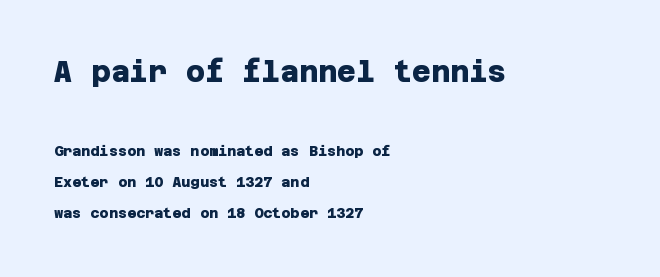
These words are printed bold, with thick strokes throughout. Reading down the column, the eye jumps a long way to each next line. Compare the two chunks: the upper has the greater cap height. The passage shown is not underscored anywhere. Inter-character spacing is left at the font's built-in metrics.
